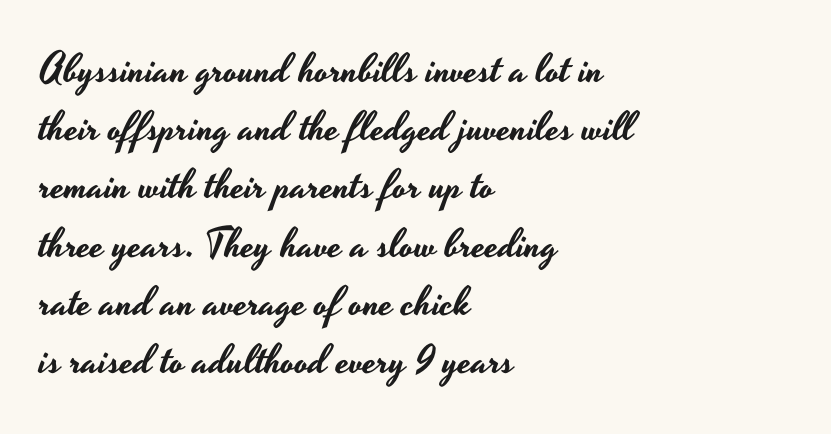
The image shows 41 px wide sans-serif type; set left-aligned, normal line spacing (1.42x), normal letter spacing, not underlined; low stroke contrast and a small x-height.
